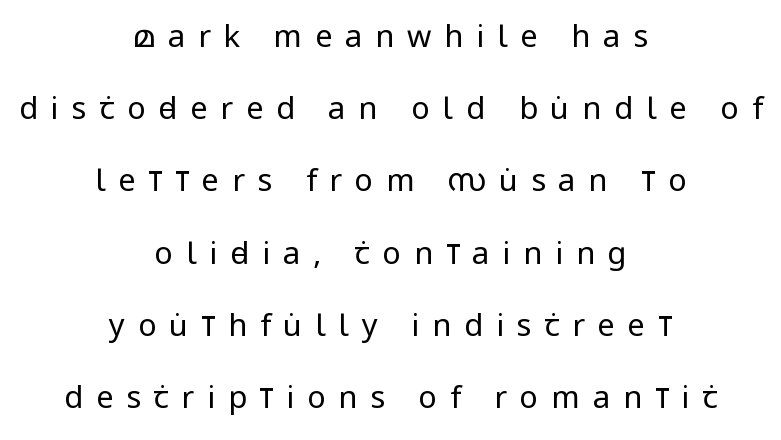
Q: Is the text bold? A: No.
Q: Is the text italic (slanted)? A: No, it is upright.
Q: Is the typeface a serif or a sans-serif typeface? A: Sans-serif.
Q: Is the text underlined? A: No.
Q: How is the paragraph aligned? A: Centered.
Q: Is the spacing between letters normal or unusually wide? A: Unusually wide.
Q: Is the spacing between lines tight, normal or loose? A: Loose.
Q: Width (condensed, normal, or wide)? A: Condensed.
Q: Stroke contrast? A: Low.
Q: x-height? A: Large.
Q: Monospaced? A: No.
